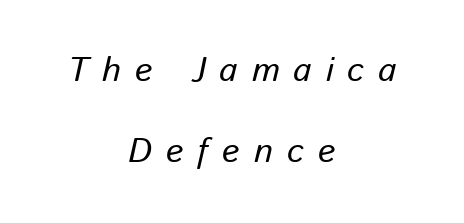
The image shows 34 px regular-weight type, italic (leaning right); set centered, loose line spacing (2.38x), unusually wide letter spacing (+0.41 em), not underlined; low stroke contrast and a medium x-height.
